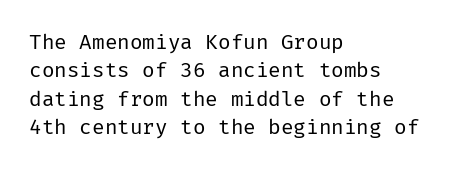
{"italic": "no", "bold": "no", "underline": "no", "align": "left", "line_spacing": "normal", "line_spacing_ratio": 1.35, "letter_spacing": "normal", "letter_spacing_em": 0.0, "glyph_px": 21}
